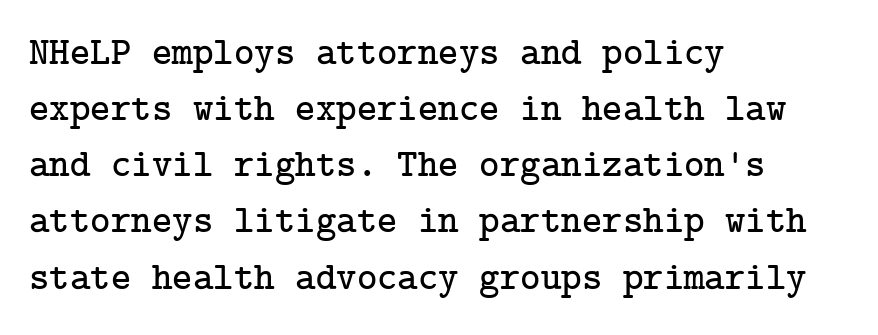
Left-aligned paragraph, ragged on the right. Serifs: yes, visible at the terminals of the letterforms. The designer left line spacing at the default. The baseline area is clear. What stands out about the letter spacing? Nothing — it is the standard amount. These lines were composed using upright roman letters.
